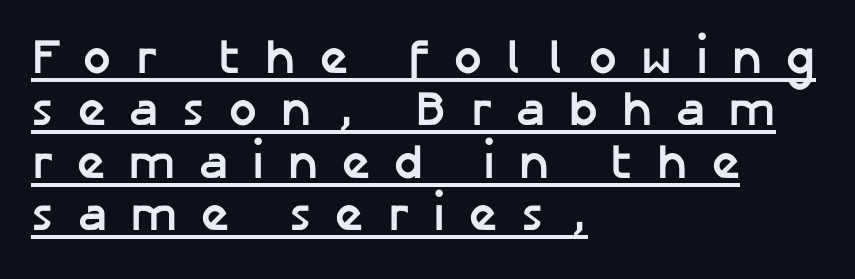
Q: Is the text bold? A: Yes.
Q: Is the text italic (slanted)? A: No, it is upright.
Q: Is the typeface a serif or a sans-serif typeface? A: Sans-serif.
Q: Is the text underlined? A: Yes.
Q: How is the paragraph aligned? A: Left-aligned.
Q: Is the spacing between letters normal or unusually wide? A: Unusually wide.
Q: Is the spacing between lines tight, normal or loose? A: Tight.
Q: Width (condensed, normal, or wide)? A: Normal.
Q: Stroke contrast? A: Low.
Q: x-height? A: Medium.
Q: Monospaced? A: No.
